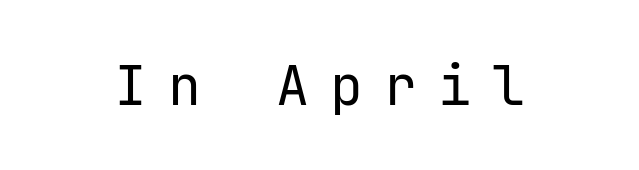
Q: Is the text bold? A: No.
Q: Is the text italic (slanted)? A: No, it is upright.
Q: Is the typeface a serif or a sans-serif typeface? A: Sans-serif.
Q: Is the text underlined? A: No.
Q: Is the spacing between letters normal or unusually wide? A: Unusually wide.
Q: Width (condensed, normal, or wide)? A: Normal.
Q: Stroke contrast? A: Low.
Q: x-height? A: Medium.
